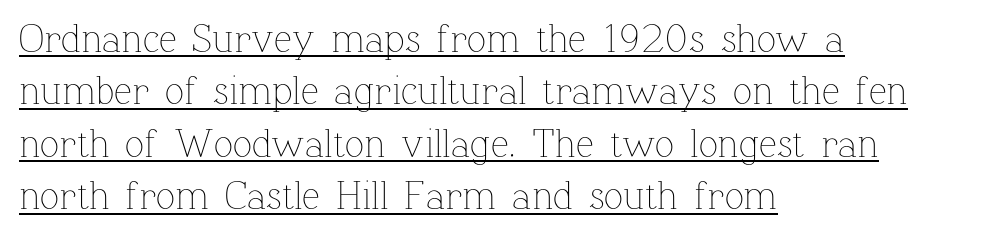
Underline: present. The font's upright variant was chosen for this text. The letters advance in unequal steps, a hallmark of proportional type. Nothing heavy about these letters — not bold at all. Words appear dense and cohesive because spacing is normal.
